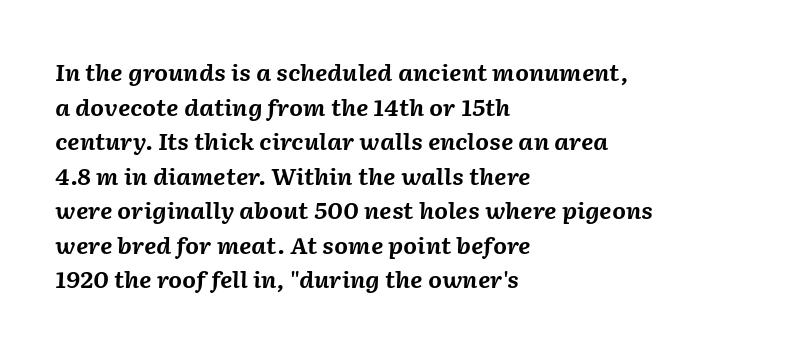
Q: Is the text bold? A: Yes.
Q: Is the text italic (slanted)? A: Yes, it leans right by about 2 degrees.
Q: Is the text underlined? A: No.
Q: How is the paragraph aligned? A: Left-aligned.
Q: Is the spacing between letters normal or unusually wide? A: Normal.
Q: Is the spacing between lines tight, normal or loose? A: Normal.
